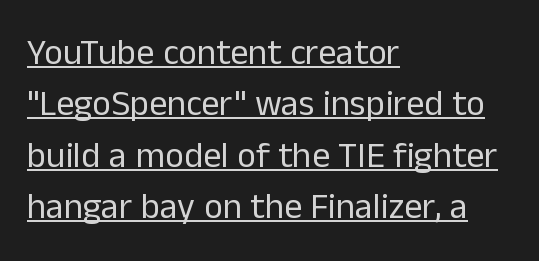
Q: Is the text bold? A: No.
Q: Is the text italic (slanted)? A: No, it is upright.
Q: Is the typeface a serif or a sans-serif typeface? A: Sans-serif.
Q: Is the text underlined? A: Yes.
Q: How is the paragraph aligned? A: Left-aligned.
Q: Is the spacing between letters normal or unusually wide? A: Normal.
Q: Is the spacing between lines tight, normal or loose? A: Normal.
Q: Width (condensed, normal, or wide)? A: Normal.
Q: Stroke contrast? A: Low.
Q: x-height? A: Medium.
Q: Monospaced? A: No.
